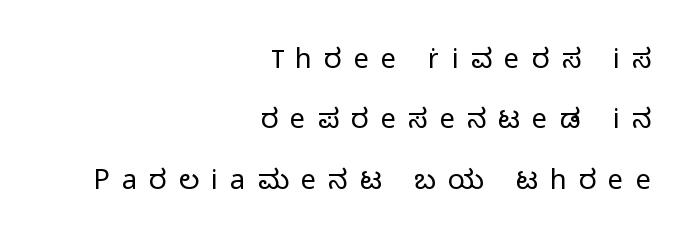
{"italic": "no", "bold": "no", "underline": "no", "align": "right", "line_spacing": "loose", "line_spacing_ratio": 2.24, "letter_spacing": "wide", "letter_spacing_em": 0.45, "glyph_px": 27}
